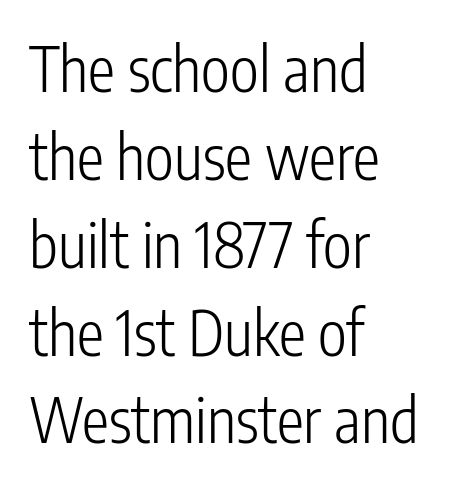
Q: Is the text bold? A: No.
Q: Is the text italic (slanted)? A: No, it is upright.
Q: Is the typeface a serif or a sans-serif typeface? A: Sans-serif.
Q: Is the text underlined? A: No.
Q: How is the paragraph aligned? A: Left-aligned.
Q: Is the spacing between letters normal or unusually wide? A: Normal.
Q: Is the spacing between lines tight, normal or loose? A: Normal.
Q: Width (condensed, normal, or wide)? A: Condensed.
Q: Stroke contrast? A: Low.
Q: x-height? A: Medium.
Q: Monospaced? A: No.
